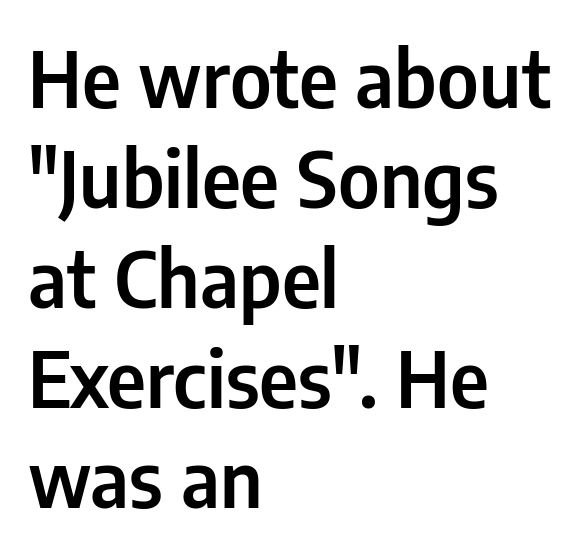
{"serif": "no", "italic": "no", "width": "condensed", "stroke_contrast": "low", "x_height": "medium", "monospaced": "no", "underline": "no", "align": "left", "line_spacing": "normal", "line_spacing_ratio": 1.3, "letter_spacing": "normal", "letter_spacing_em": 0.0, "glyph_px": 77}
